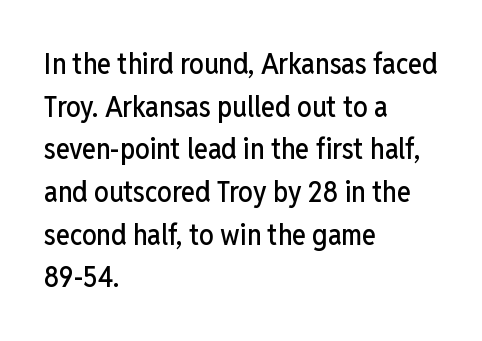
The image shows 29 px condensed sans-serif type, upright; set left-aligned, normal line spacing (1.47x), normal letter spacing, not underlined; low stroke contrast and a medium x-height.
